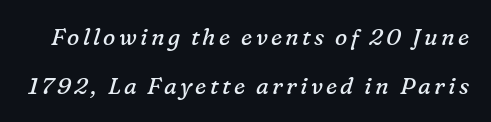
The image shows 23 px text type, italic (leaning right); set loose line spacing (2.13x), not underlined.
